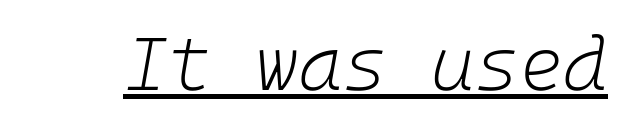
The image shows 75 px light type, italic (leaning right); set normal letter spacing, underlined; low stroke contrast and a medium x-height.
